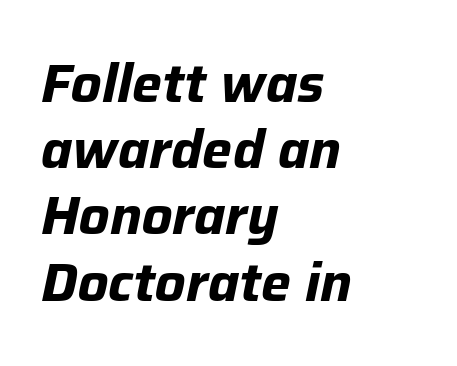
Q: Is the text bold? A: Yes.
Q: Is the text italic (slanted)? A: Yes, it leans right by about 12 degrees.
Q: Is the text underlined? A: No.
Q: How is the paragraph aligned? A: Left-aligned.
Q: Is the spacing between letters normal or unusually wide? A: Normal.
Q: Is the spacing between lines tight, normal or loose? A: Normal.
Q: Width (condensed, normal, or wide)? A: Normal.
Q: Stroke contrast? A: Low.
Q: x-height? A: Medium.
Q: Monospaced? A: No.
